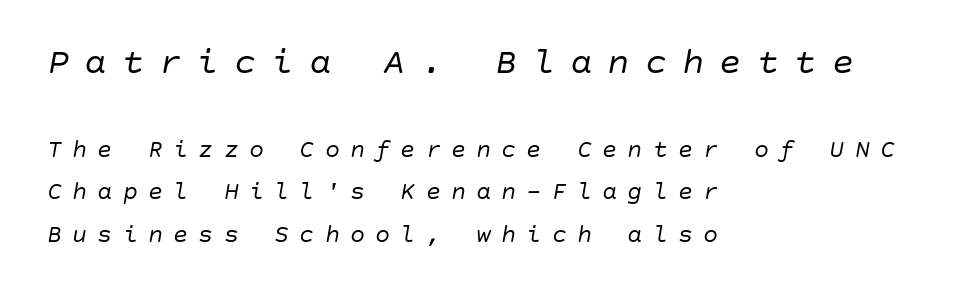
The image shows 37 px regular-weight type, italic (leaning right); set left-aligned, normal line spacing (1.69x), unusually wide letter spacing (+0.41 em), not underlined; the first (top) block is 1.48x larger; low stroke contrast and a large x-height.
